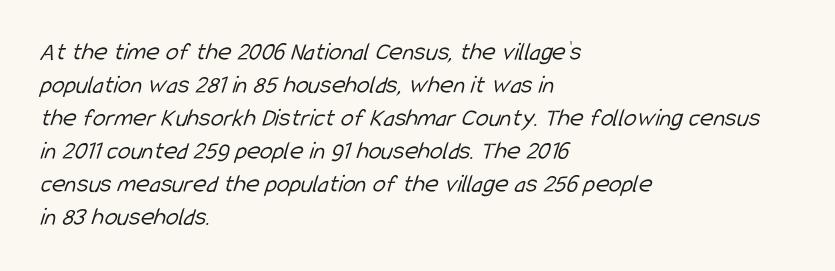
Q: Is the text bold? A: No.
Q: Is the text underlined? A: No.
Q: How is the paragraph aligned? A: Left-aligned.
Q: Is the spacing between letters normal or unusually wide? A: Normal.
Q: Is the spacing between lines tight, normal or loose? A: Normal.
